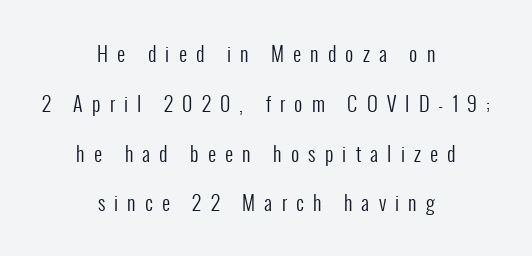
Each word looks stretched out because of the extra space between its letters. Every stem runs plumb, perpendicular to the baseline. Words float on clear page, feet unadorned. Is the block centered? Yes — each line is placed symmetrically about the middle. Baseline-to-baseline distance is far greater than the letter height. Unbolded letterforms with no extra heft.
